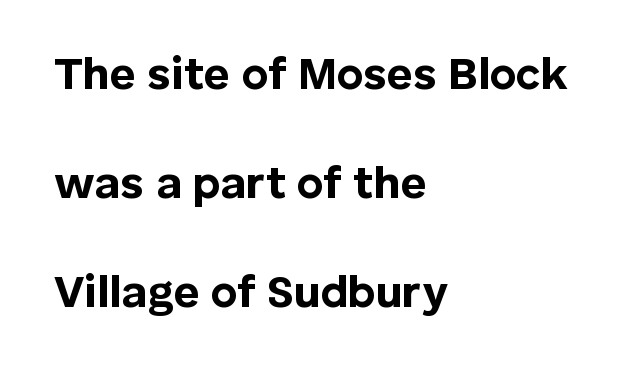
Q: Is the text bold? A: Yes.
Q: Is the text italic (slanted)? A: No, it is upright.
Q: Is the typeface a serif or a sans-serif typeface? A: Sans-serif.
Q: Is the text underlined? A: No.
Q: How is the paragraph aligned? A: Left-aligned.
Q: Is the spacing between letters normal or unusually wide? A: Normal.
Q: Is the spacing between lines tight, normal or loose? A: Loose.
Q: Width (condensed, normal, or wide)? A: Normal.
Q: Stroke contrast? A: Low.
Q: x-height? A: Medium.
Q: Monospaced? A: No.
